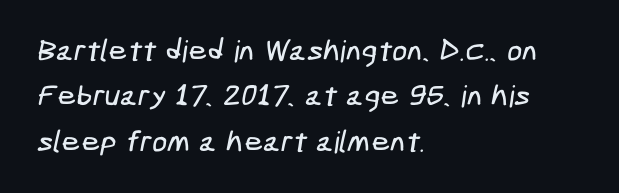
Q: Is the typeface a serif or a sans-serif typeface? A: Sans-serif.
Q: Is the text underlined? A: No.
Q: How is the paragraph aligned? A: Left-aligned.
Q: Is the spacing between letters normal or unusually wide? A: Normal.
Q: Is the spacing between lines tight, normal or loose? A: Normal.
Q: Width (condensed, normal, or wide)? A: Condensed.
Q: Stroke contrast? A: Low.
Q: x-height? A: Medium.
